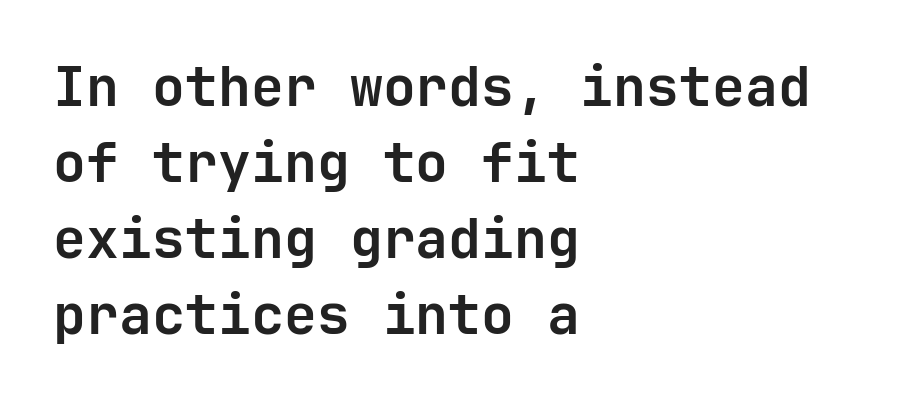
Q: Is the text bold? A: Yes.
Q: Is the text italic (slanted)? A: No, it is upright.
Q: Is the typeface a serif or a sans-serif typeface? A: Sans-serif.
Q: Is the text underlined? A: No.
Q: How is the paragraph aligned? A: Left-aligned.
Q: Is the spacing between letters normal or unusually wide? A: Normal.
Q: Is the spacing between lines tight, normal or loose? A: Normal.
Q: Width (condensed, normal, or wide)? A: Normal.
Q: Stroke contrast? A: Low.
Q: x-height? A: Medium.
